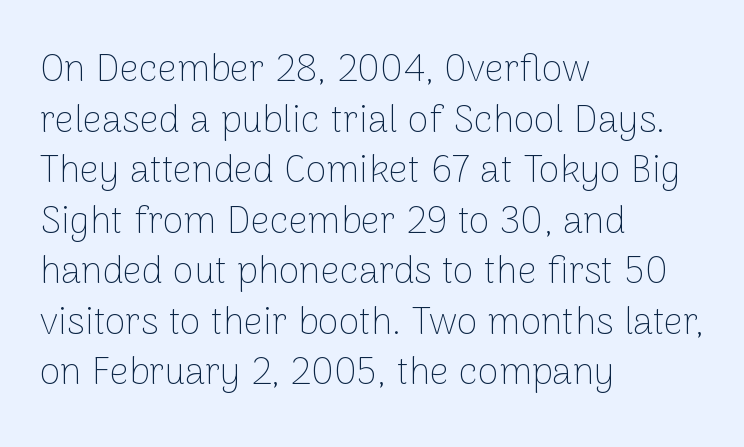
{"serif": "no", "italic": "no", "bold": "no", "weight": "thin", "width": "normal", "stroke_contrast": "low", "x_height": "medium", "monospaced": "no", "underline": "no", "align": "left", "line_spacing": "normal", "line_spacing_ratio": 1.33, "letter_spacing": "normal", "letter_spacing_em": 0.0, "glyph_px": 38}
